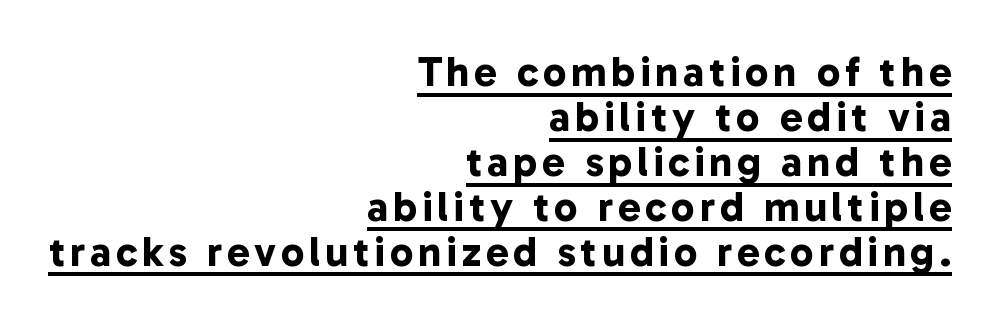
The image shows 42 px bold sans-serif type; set right-aligned, tight line spacing (1.07x), underlined; low stroke contrast and a medium x-height.
